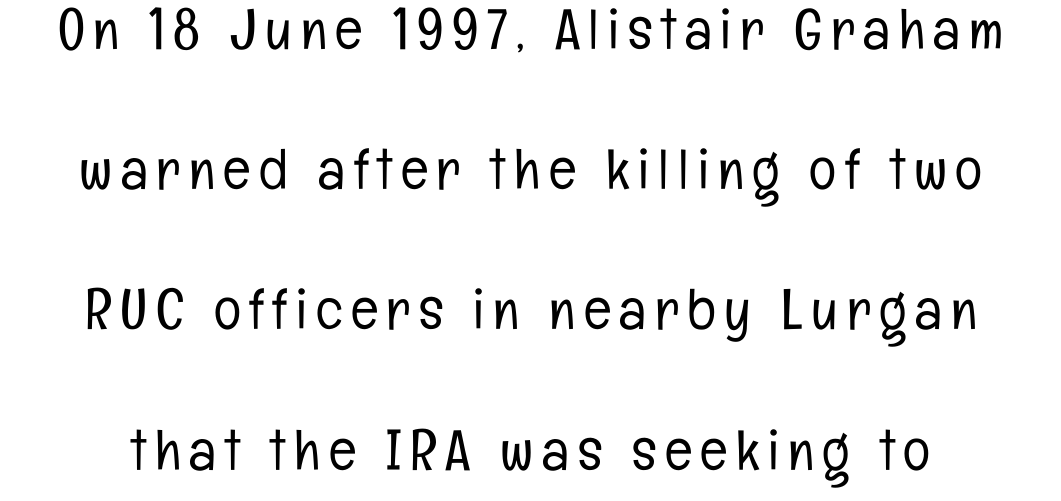
Q: Is the text bold? A: No.
Q: Is the text italic (slanted)? A: No, it is upright.
Q: Is the typeface a serif or a sans-serif typeface? A: Sans-serif.
Q: Is the text underlined? A: No.
Q: Is the spacing between lines tight, normal or loose? A: Loose.
Q: Width (condensed, normal, or wide)? A: Condensed.
Q: Stroke contrast? A: Low.
Q: x-height? A: Medium.
Q: Monospaced? A: No.
